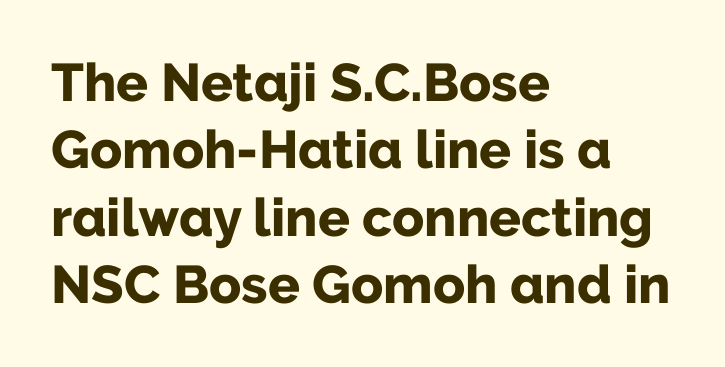
Normally led — the rows are evenly, conventionally spaced. This is sans-serif lettering, the kind often seen on screens and signage. The passage shown is typed in a proportional face where columns would drift. Typeset ragged right — the left edge is the straight one.
